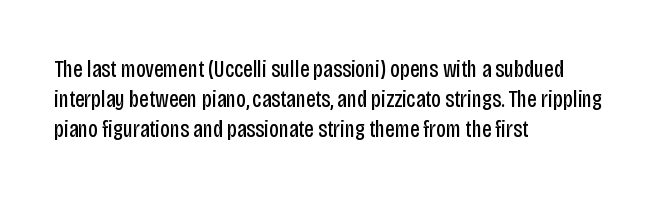
{"italic": "no", "bold": "no", "underline": "no", "align": "left", "line_spacing": "normal", "line_spacing_ratio": 1.26, "letter_spacing": "normal", "letter_spacing_em": 0.0, "glyph_px": 24}
